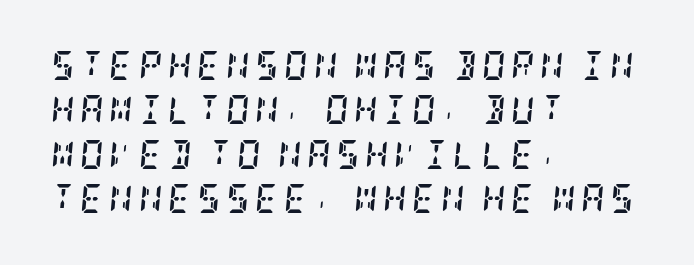
Q: Is the text bold? A: Yes.
Q: Is the text italic (slanted)? A: Yes, it leans right by about 5 degrees.
Q: Is the typeface a serif or a sans-serif typeface? A: Serif.
Q: Is the text underlined? A: No.
Q: How is the paragraph aligned? A: Left-aligned.
Q: Is the spacing between lines tight, normal or loose? A: Normal.
Q: Width (condensed, normal, or wide)? A: Condensed.
Q: Stroke contrast? A: Low.
Q: x-height? A: Large.
